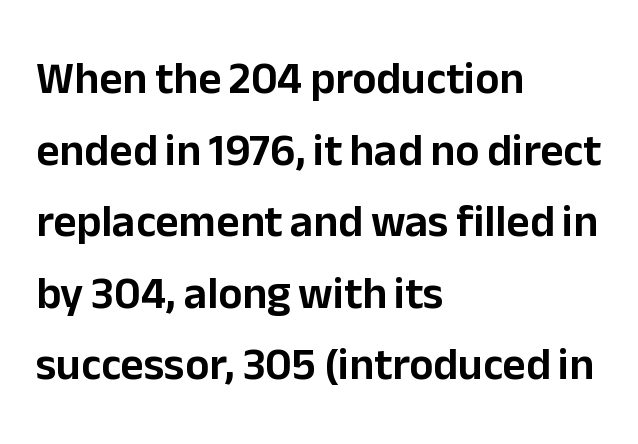
The image shows 45 px sans-serif type, upright; set left-aligned, normal line spacing (1.59x), normal letter spacing, not underlined; low stroke contrast and a medium x-height.
